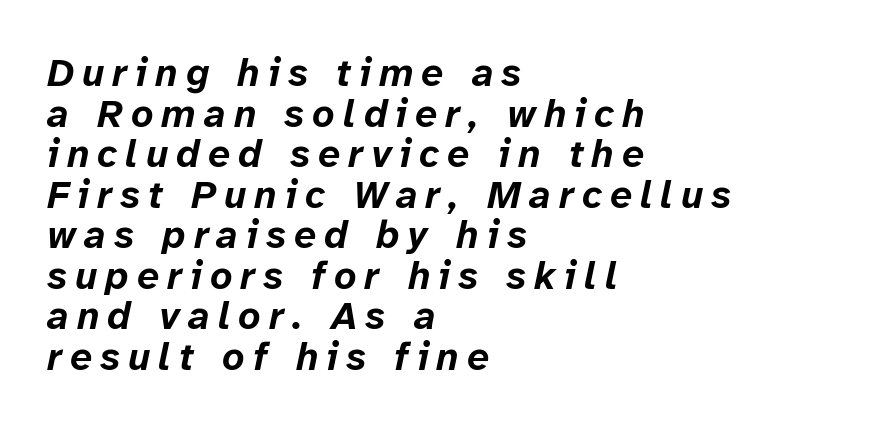
Q: Is the text bold? A: Yes.
Q: Is the text italic (slanted)? A: Yes, it leans right by about 12 degrees.
Q: Is the text underlined? A: No.
Q: How is the paragraph aligned? A: Left-aligned.
Q: Is the spacing between letters normal or unusually wide? A: Unusually wide.
Q: Is the spacing between lines tight, normal or loose? A: Tight.
Q: Width (condensed, normal, or wide)? A: Normal.
Q: Stroke contrast? A: Low.
Q: x-height? A: Medium.
Q: Monospaced? A: No.
